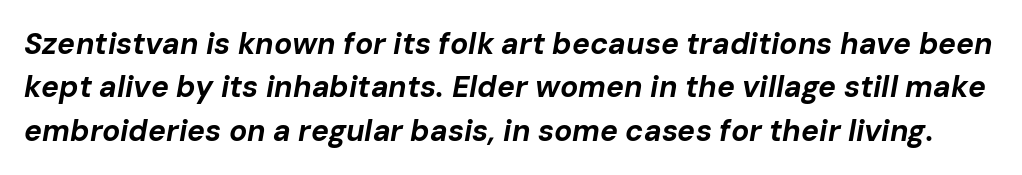
{"italic": "yes", "lean": "right", "slant_degrees": 10, "bold": "yes", "weight": "bold", "width": "normal", "stroke_contrast": "low", "x_height": "medium", "monospaced": "no", "underline": "no", "line_spacing": "normal", "line_spacing_ratio": 1.45, "letter_spacing": "normal", "letter_spacing_em": 0.0, "glyph_px": 30}
